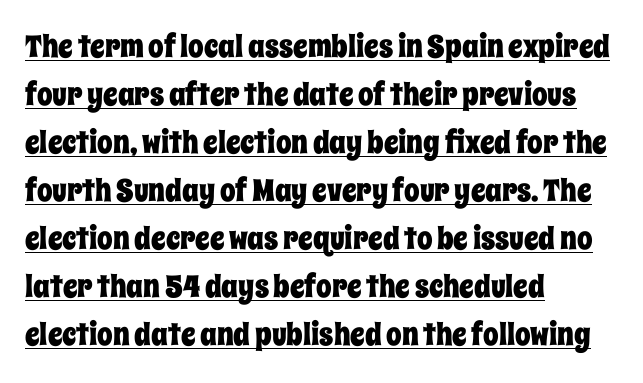
{"italic": "no", "width": "condensed", "stroke_contrast": "low", "x_height": "large", "monospaced": "no", "underline": "yes", "align": "left", "line_spacing": "normal", "line_spacing_ratio": 1.55, "letter_spacing": "normal", "letter_spacing_em": 0.0, "glyph_px": 31}
